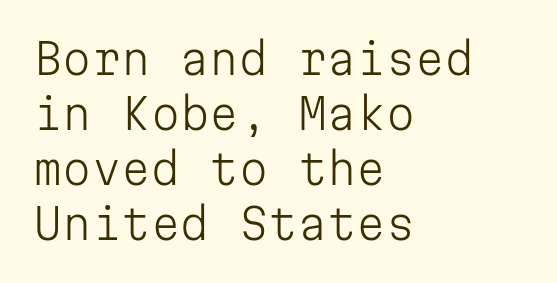
{"serif": "no", "italic": "no", "bold": "no", "weight": "light", "width": "normal", "stroke_contrast": "low", "x_height": "medium", "monospaced": "yes", "underline": "no", "align": "left", "line_spacing": "normal", "line_spacing_ratio": 1.31, "letter_spacing": "normal", "letter_spacing_em": 0.0, "glyph_px": 42}
